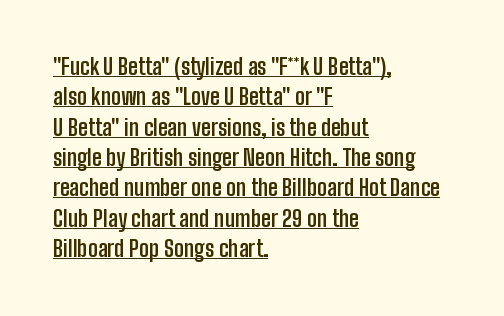
{"italic": "no", "bold": "yes", "underline": "yes", "align": "left", "line_spacing": "normal", "line_spacing_ratio": 1.38, "letter_spacing": "normal", "letter_spacing_em": 0.0, "glyph_px": 22}
